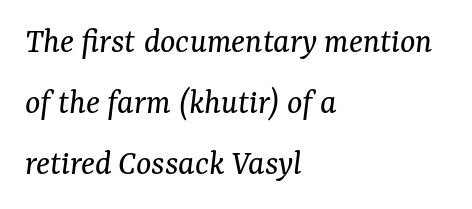
Q: Is the text bold? A: No.
Q: Is the text italic (slanted)? A: Yes, it leans right by about 7 degrees.
Q: Is the typeface a serif or a sans-serif typeface? A: Serif.
Q: Is the text underlined? A: No.
Q: How is the paragraph aligned? A: Left-aligned.
Q: Is the spacing between letters normal or unusually wide? A: Normal.
Q: Is the spacing between lines tight, normal or loose? A: Normal.
Q: Width (condensed, normal, or wide)? A: Normal.
Q: Stroke contrast? A: Medium.
Q: x-height? A: Medium.
Q: Monospaced? A: No.
